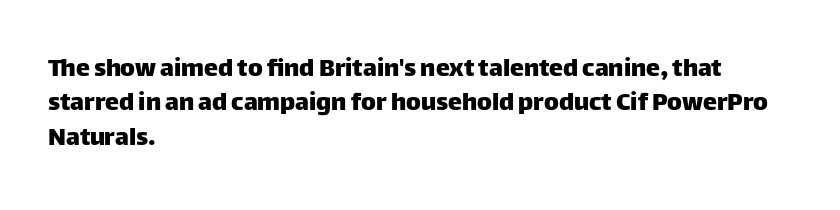
In terms of posture, this sample is upright. Students, note that the glyphs here touch the page at normal intervals. A typesetter would call this proportional, since set widths differ per character. No feet cap the strokes, marking this as sans-serif type. Descenders are the only things crossing below the line. The typesetter chose a ragged-right arrangement here.
